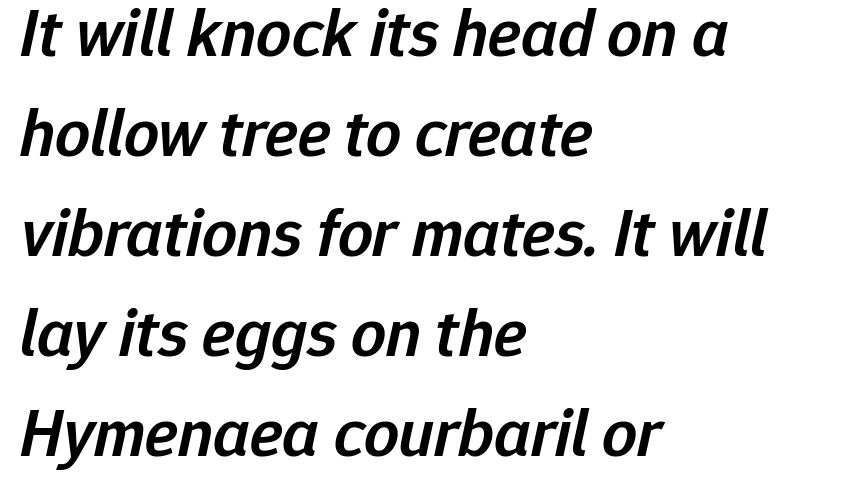
Leftover space on each line is placed entirely after the last word. Would a proofreader flag this as italicized? Yes. The line texture is even and compact thanks to regular tracking. Honestly, the row spacing looks completely unremarkable.
